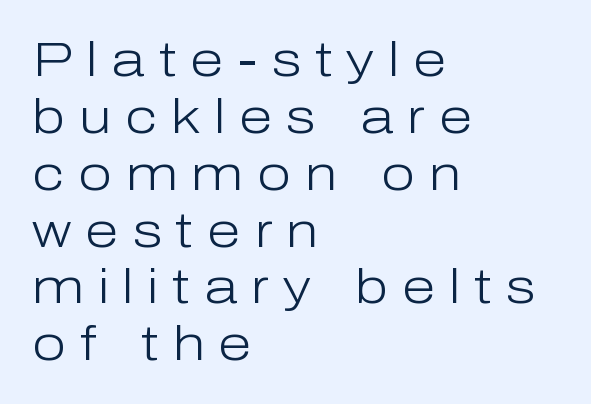
Posture: straight, roman, zero tilt. All the whitespace from short lines collects on the right. Compared with typical body copy, the letter spacing here is much looser. Letters rest on an invisible, unmarked baseline. The rendering uses natural spacing where letterforms have individual widths. Ink coverage per letter is moderate at most.
